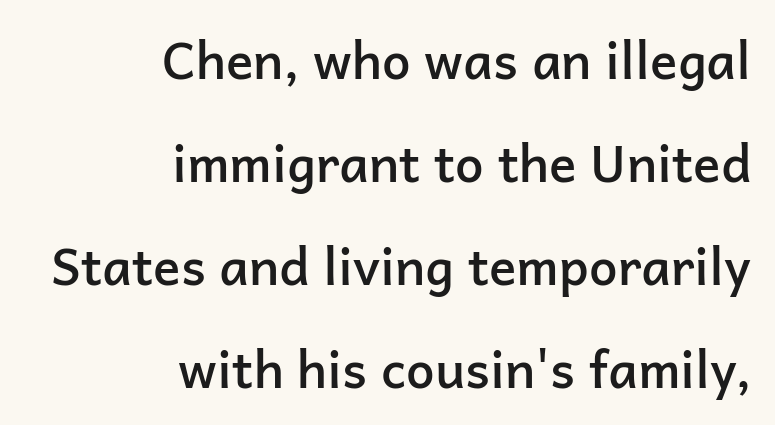
The image shows 51 px semibold sans-serif type, upright; set right-aligned, loose line spacing (2.02x), normal letter spacing, not underlined; low stroke contrast and a medium x-height.
